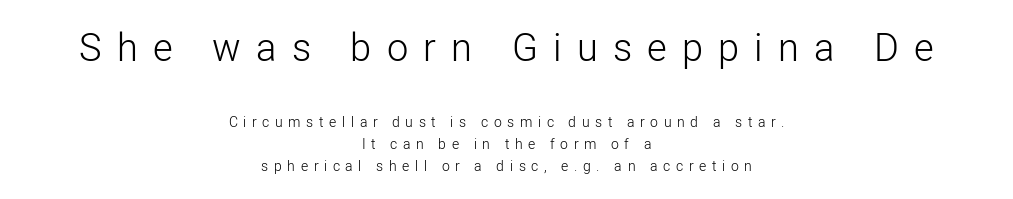
The letterforms stand isolated, each surrounded by extra space. Which of the two is more prominent by size? The first, at the top. The passage shown is typed in a proportional face where columns would drift. Each row of text sits above clean, open space. Is the stroke heavy? The answer is a plain regular-or-lighter. Compared with a flush-left layout, this one balances lines on the center instead.
